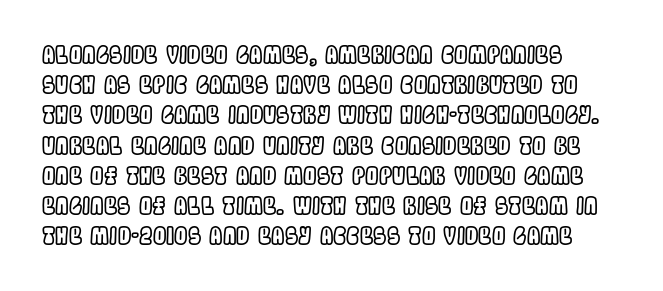
The image shows 24 px text type, upright; set left-aligned, normal line spacing (1.26x), normal letter spacing, not underlined.
